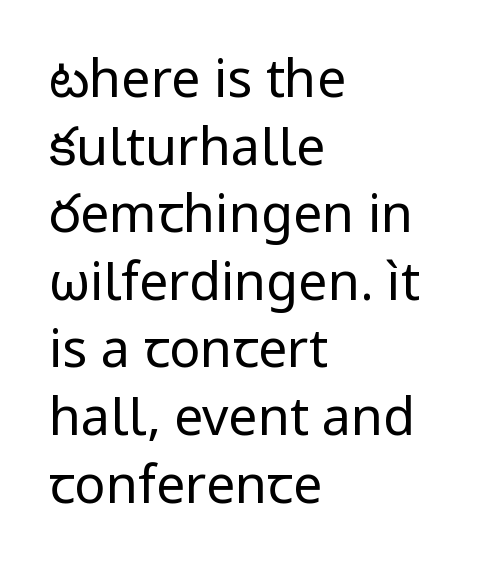
The letterforms sit shoulder to shoulder at normal distance. Stem width sits at or under what a default text font uses. Do the characters align in a grid? No, the font is proportional. Unlike italic type, these characters show no tilt at all. Leftover space on each line is placed entirely after the last word.
